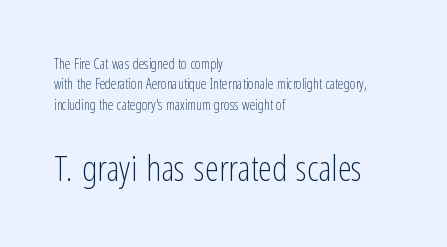
Q: Is the text bold? A: No.
Q: Is the text italic (slanted)? A: No, it is upright.
Q: Is the typeface a serif or a sans-serif typeface? A: Sans-serif.
Q: Is the text underlined? A: No.
Q: How is the paragraph aligned? A: Left-aligned.
Q: Is the spacing between letters normal or unusually wide? A: Normal.
Q: Is the spacing between lines tight, normal or loose? A: Normal.
Q: Which block of text is set in a larger size, the first (top) or the second (bottom)? A: The second (bottom) one.
Q: Width (condensed, normal, or wide)? A: Condensed.
Q: Stroke contrast? A: Low.
Q: x-height? A: Medium.
Q: Monospaced? A: No.
